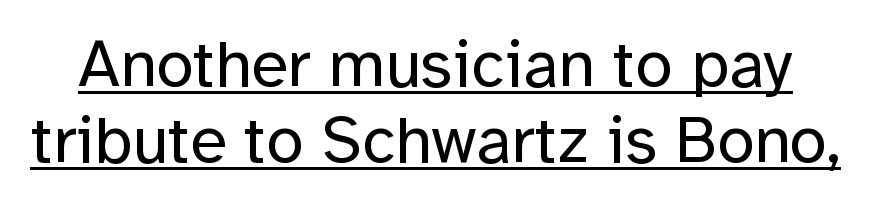
The lettering is marked with a stroke running underneath it. Notice how descenders almost collide with the ascenders below — that's tight leading. The lettering stays uniformly vertical, giving the passage a roman look. Nothing sits at the stroke ends, so this counts as sans-serif. The letters advance in unequal steps, a hallmark of proportional type.
